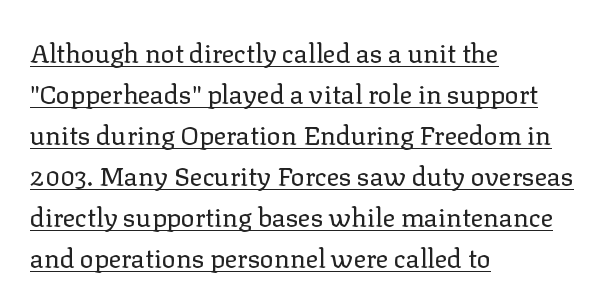
The image shows 26 px text type, upright; set left-aligned, normal line spacing (1.58x), normal letter spacing, underlined.
